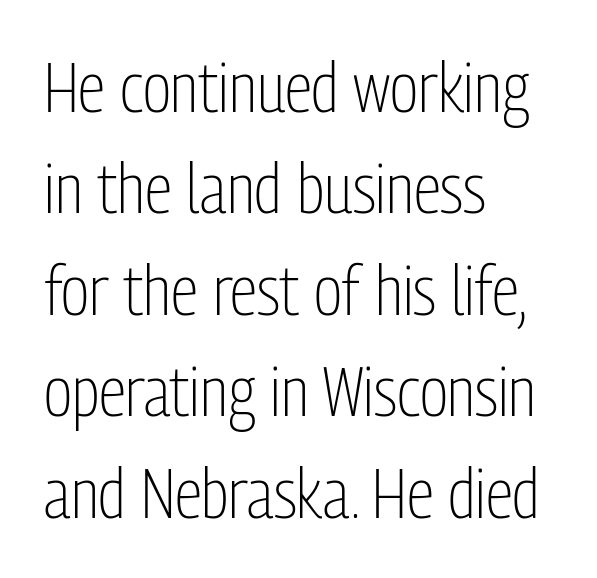
{"serif": "no", "italic": "no", "bold": "no", "weight": "light", "width": "condensed", "stroke_contrast": "low", "x_height": "medium", "monospaced": "no", "underline": "no", "align": "left", "line_spacing": "normal", "line_spacing_ratio": 1.45, "letter_spacing": "normal", "letter_spacing_em": 0.0, "glyph_px": 70}
